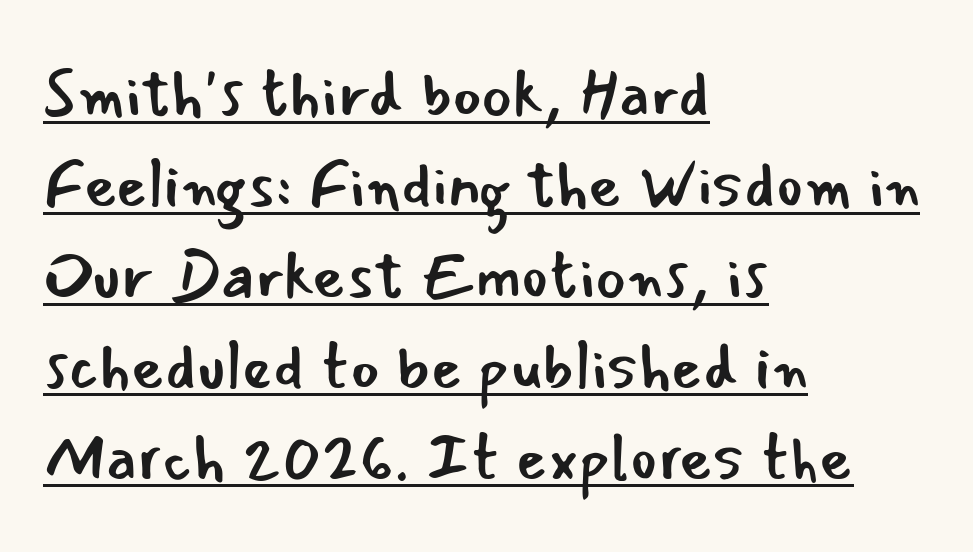
Q: Is the text bold? A: No.
Q: Is the text italic (slanted)? A: No, it is upright.
Q: Is the typeface a serif or a sans-serif typeface? A: Sans-serif.
Q: Is the text underlined? A: Yes.
Q: How is the paragraph aligned? A: Left-aligned.
Q: Is the spacing between letters normal or unusually wide? A: Normal.
Q: Is the spacing between lines tight, normal or loose? A: Normal.
Q: Width (condensed, normal, or wide)? A: Normal.
Q: Stroke contrast? A: Low.
Q: x-height? A: Small.
Q: Monospaced? A: No.
